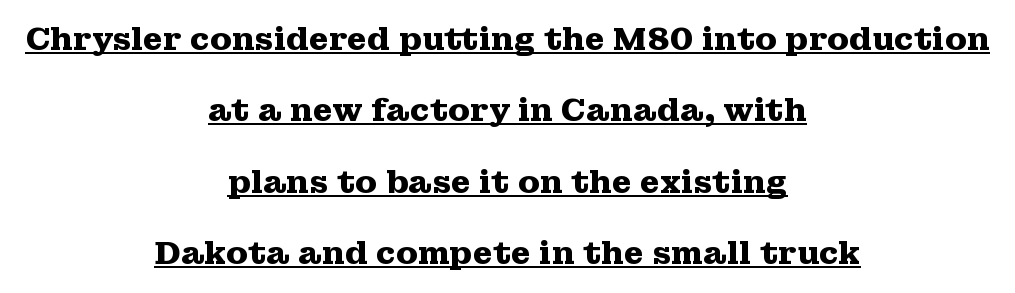
Each letter's strokes conclude with small projecting serifs. These words are printed bold, with thick strokes throughout. Students, observe the line beneath the letters — that is underlining. Designer's note — italics off, roman on.
